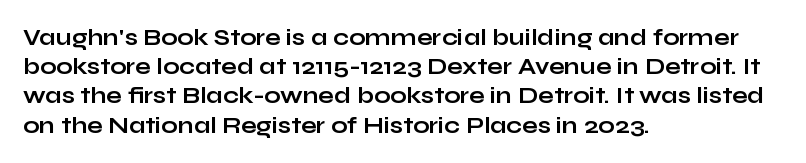
Is the block centered? No — it sits flush against the left margin. Strong, thick strokes mark this as bold type. Plain, unruled lines of type. Nothing unusual about the tracking: characters are spaced as the font intends. When letters stand straight like this, we call the style roman or upright. One glance says typical: line gaps are just what's usual.
